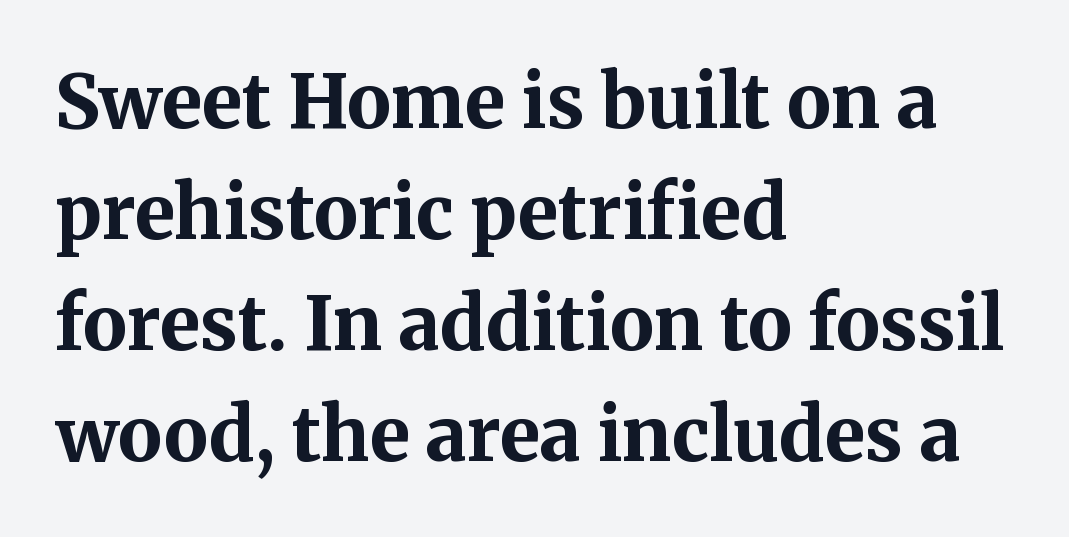
In terms of letterform style, serifs are clearly present. The horizontal fit of the characters is conventional and even. Heavy, bold letterforms. One glance says typical: line gaps are just what's usual.
